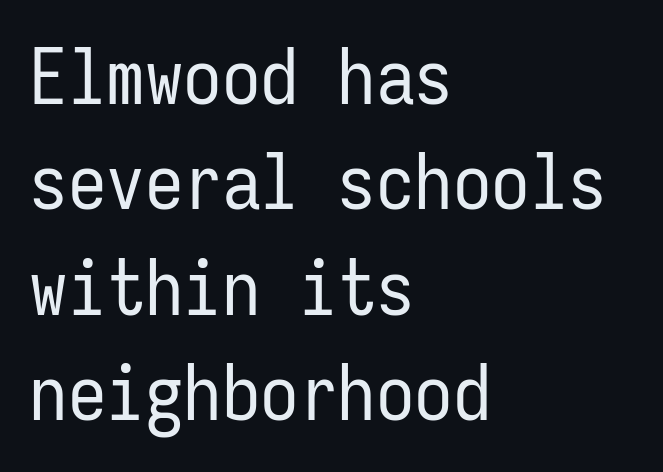
The image shows 77 px regular-weight, condensed sans-serif type, upright, monospaced; set left-aligned, normal line spacing (1.37x), normal letter spacing, not underlined; low stroke contrast and a medium x-height.
